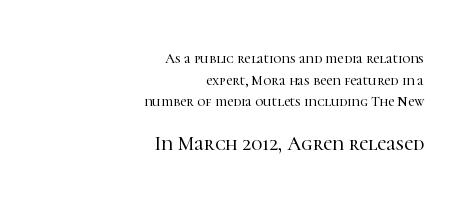
Type size steps up from the first block to the second. What's the leading like? Ordinary, nothing unusual. Rule under the text: the space is simply empty. The letters stand straight up with perfectly vertical stems. The line texture is even and compact thanks to regular tracking.
